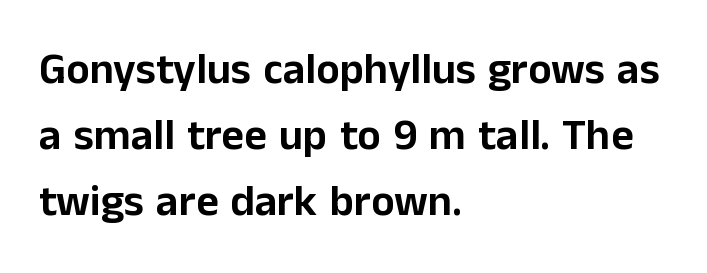
Q: Is the text italic (slanted)? A: No, it is upright.
Q: Is the typeface a serif or a sans-serif typeface? A: Sans-serif.
Q: Is the text underlined? A: No.
Q: How is the paragraph aligned? A: Left-aligned.
Q: Is the spacing between letters normal or unusually wide? A: Normal.
Q: Is the spacing between lines tight, normal or loose? A: Normal.
Q: Width (condensed, normal, or wide)? A: Normal.
Q: Stroke contrast? A: Low.
Q: x-height? A: Medium.
Q: Monospaced? A: No.
